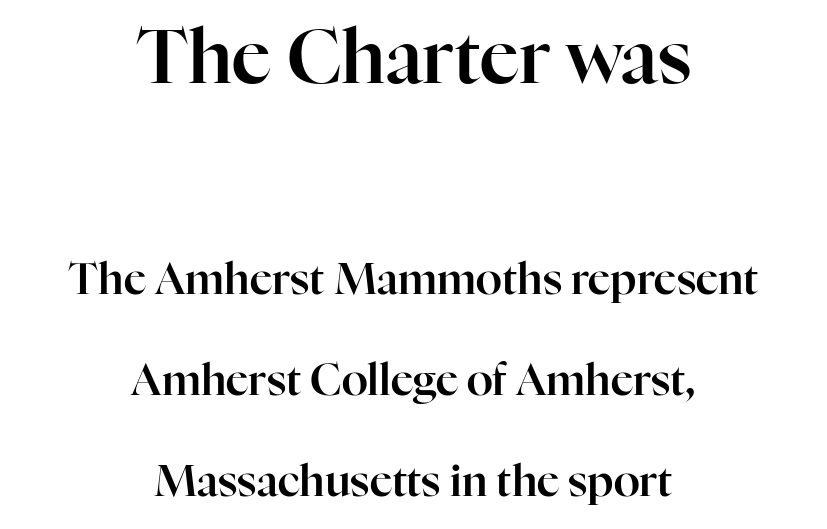
The image shows 75 px serif type, upright; set centered, loose line spacing (2.35x), normal letter spacing, not underlined; the first (top) block is 1.74x larger; high stroke contrast and a medium x-height.
